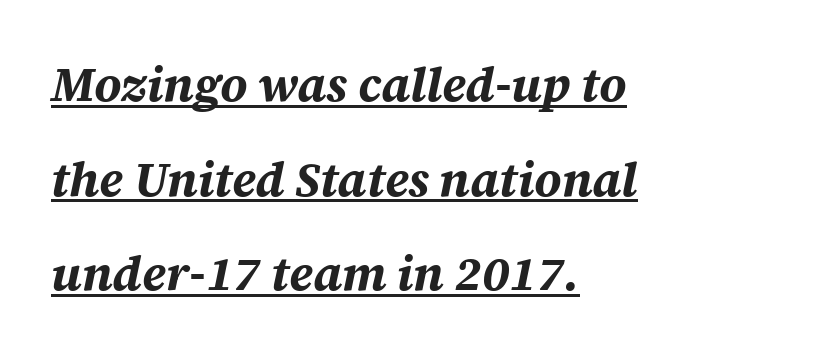
Line starts are locked; line ends wander. You'd pick this weight for a headline — it's a proper bold. A great deal of white space separates one row of letters from the next. Emphasis-style slanted type is in use. Do the characters align in a grid? No, the font is proportional. Does a line run under the words? Yes, clearly.
